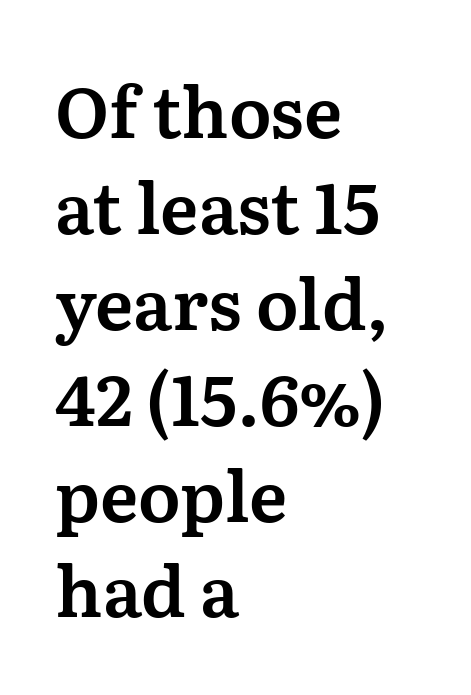
A typesetter would call this leading conventional body-copy spacing. Typeset ragged right — the left edge is the straight one. I'd call this a serif setting — the letters wear small feet. This sample has the flowing, uneven cadence of proportional lettering. Has an underline been added? It has not.
